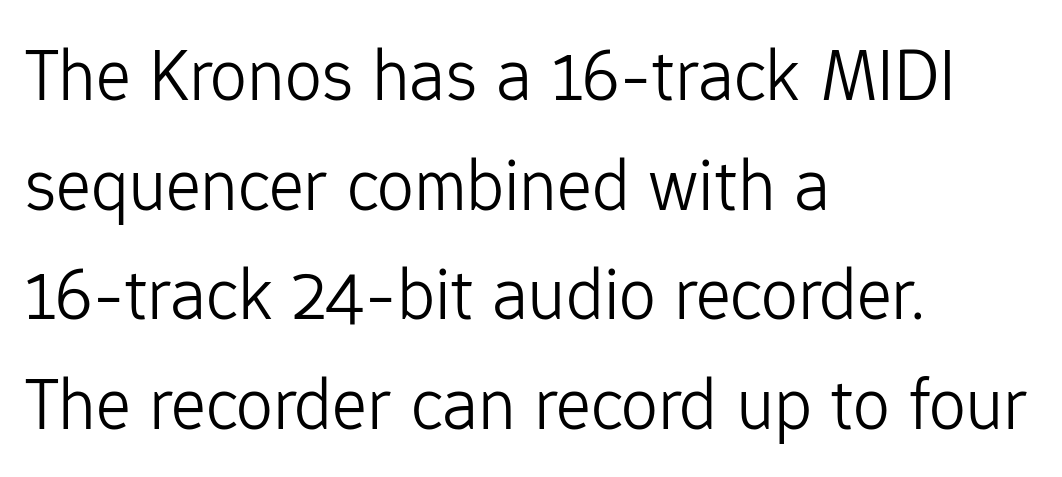
{"serif": "no", "italic": "no", "bold": "no", "weight": "light", "width": "normal", "stroke_contrast": "low", "x_height": "medium", "monospaced": "no", "underline": "no", "align": "left", "line_spacing": "normal", "line_spacing_ratio": 1.48, "letter_spacing": "normal", "letter_spacing_em": 0.0, "glyph_px": 74}
